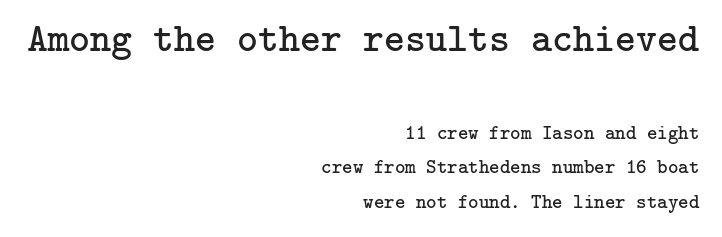
Posture: straight, roman, zero tilt. The space directly below the letters is spotless. Layout note: lines flush right. Which chunk is bigger? The first one — the top block dwarfs the bottom. Classification — serif. Stroke mass is kept to a normal reading level or below.
